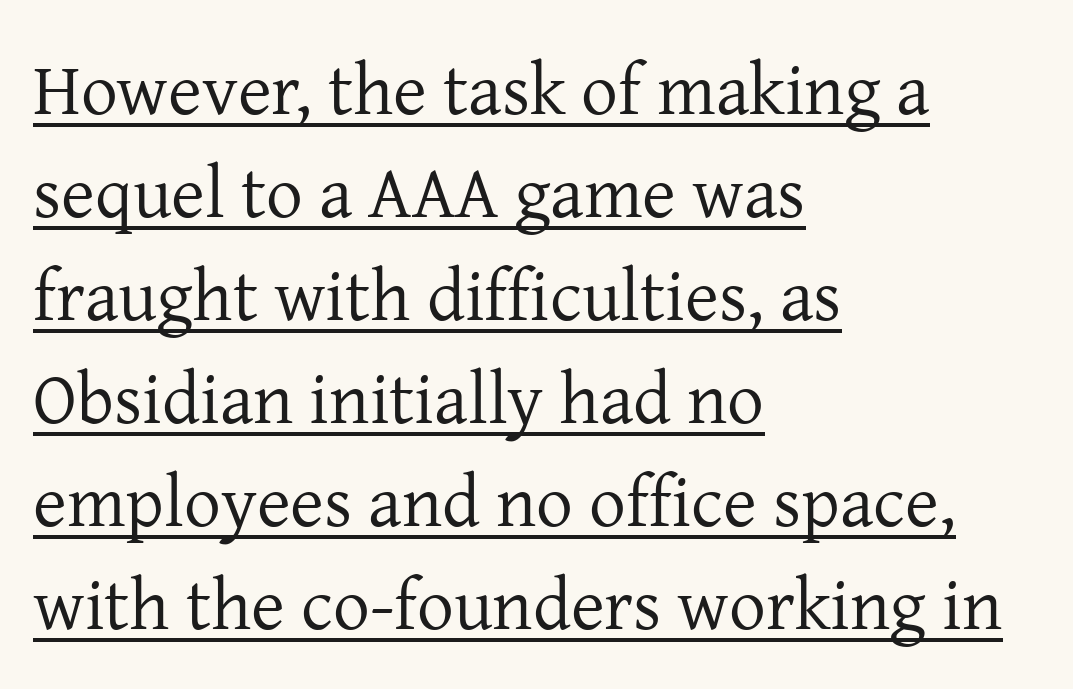
{"serif": "yes", "italic": "no", "bold": "no", "weight": "regular", "width": "normal", "stroke_contrast": "low", "x_height": "medium", "monospaced": "no", "underline": "yes", "align": "left", "line_spacing": "normal", "line_spacing_ratio": 1.41, "letter_spacing": "normal", "letter_spacing_em": 0.0, "glyph_px": 73}
